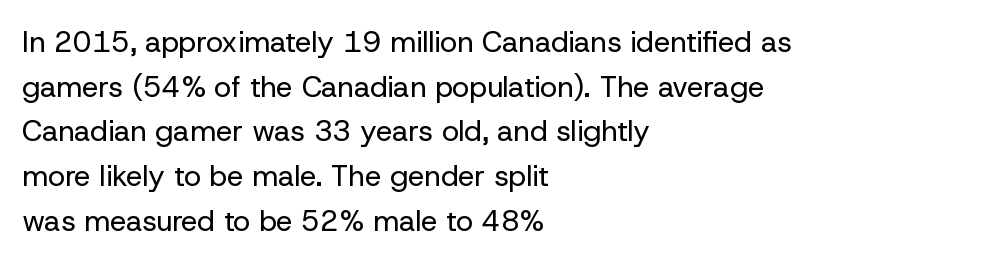
The image shows 29 px regular-weight sans-serif type, upright; set left-aligned, normal line spacing (1.54x), normal letter spacing, not underlined; low stroke contrast and a medium x-height.
